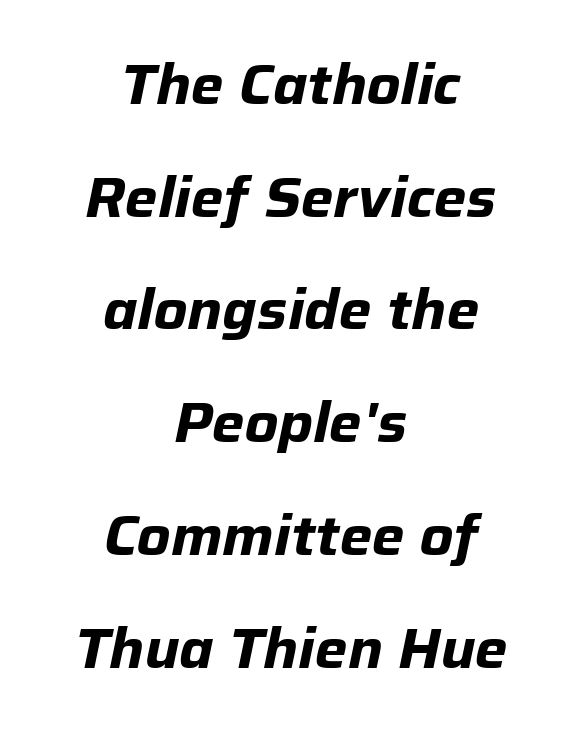
The image shows 55 px bold type, italic (leaning right); set centered, loose line spacing (2.05x), normal letter spacing, not underlined; low stroke contrast and a medium x-height.
